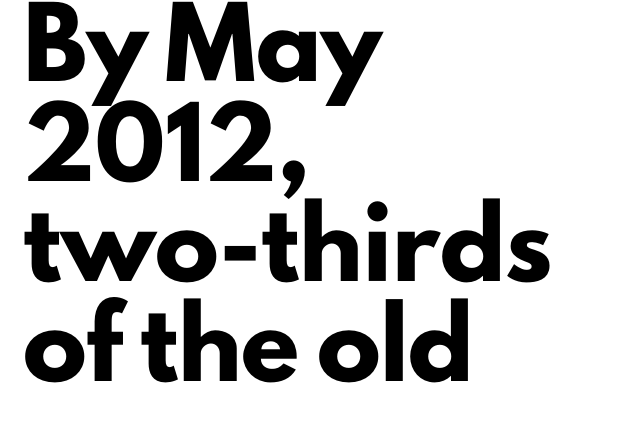
{"serif": "no", "italic": "no", "bold": "yes", "weight": "heavy", "width": "normal", "stroke_contrast": "low", "x_height": "small", "monospaced": "no", "underline": "no", "align": "left", "line_spacing": "normal", "line_spacing_ratio": 1.56, "letter_spacing": "normal", "letter_spacing_em": 0.0, "glyph_px": 64}
